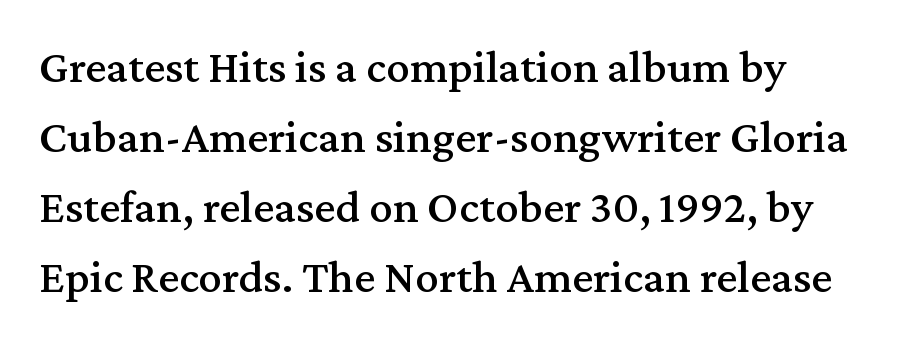
Proportional: the letters do not fall into vertical columns. Leading matches the norm, producing a regular column. Tracking value appears to be zero — textbook default spacing. The type family on display is of the serif kind.
